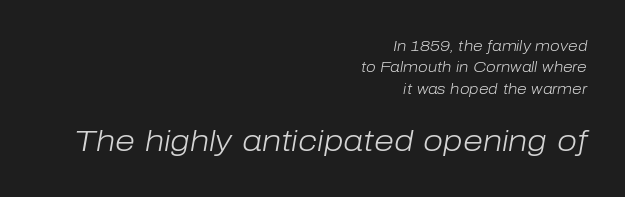
Each letter keeps its own natural width here, so spacing adapts to shape. Has an underline been added? It has not. The leading is moderate, giving the passage an even texture. The lines in this sample share a right terminus and differ only in where they begin. Each stroke keeps to a modest, everyday thickness or less. In this sample the second text group is rendered at the bigger scale.
